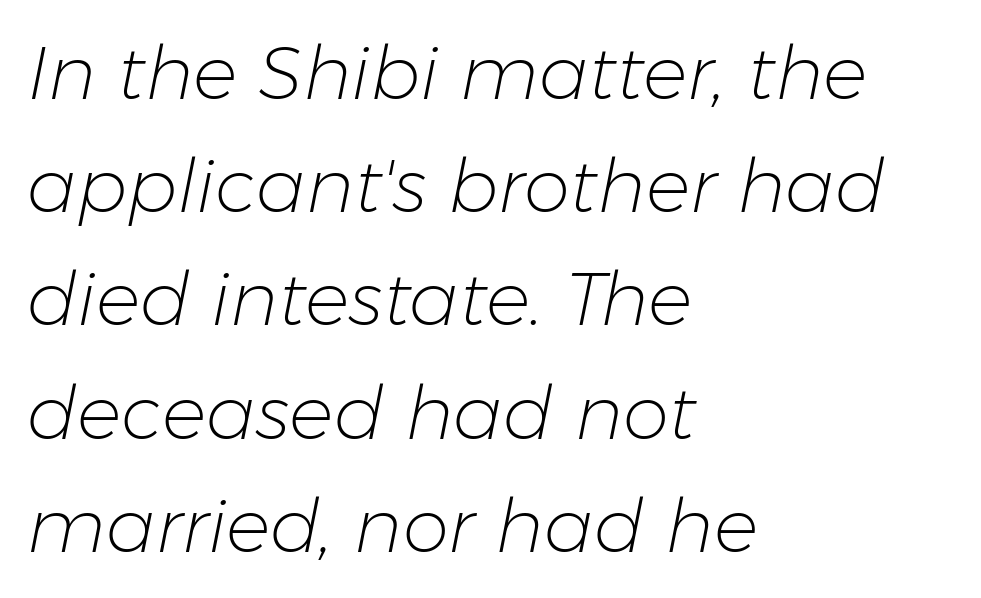
The image shows 74 px light type, italic (leaning right); set left-aligned, normal line spacing (1.53x), normal letter spacing, not underlined; low stroke contrast and a medium x-height.
